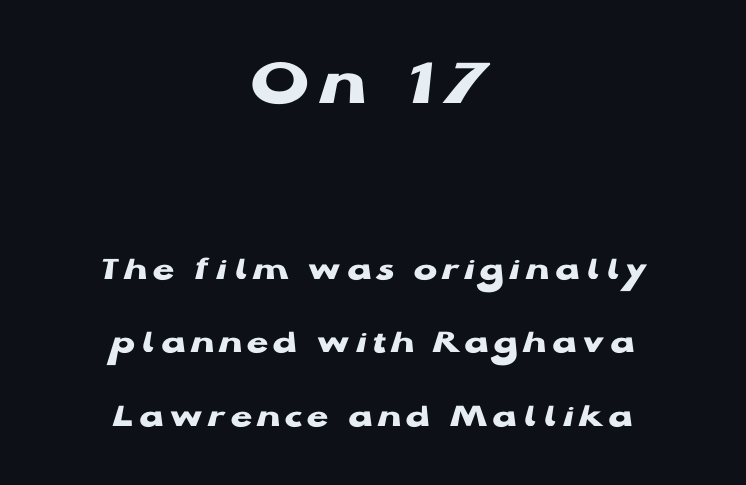
Q: Is the text bold? A: Yes.
Q: Is the text italic (slanted)? A: No, it is upright.
Q: Is the typeface a serif or a sans-serif typeface? A: Sans-serif.
Q: Is the text underlined? A: No.
Q: How is the paragraph aligned? A: Centered.
Q: Is the spacing between lines tight, normal or loose? A: Loose.
Q: Which block of text is set in a larger size, the first (top) or the second (bottom)? A: The first (top) one.
Q: Width (condensed, normal, or wide)? A: Wide.
Q: Stroke contrast? A: Low.
Q: x-height? A: Medium.
Q: Monospaced? A: No.
